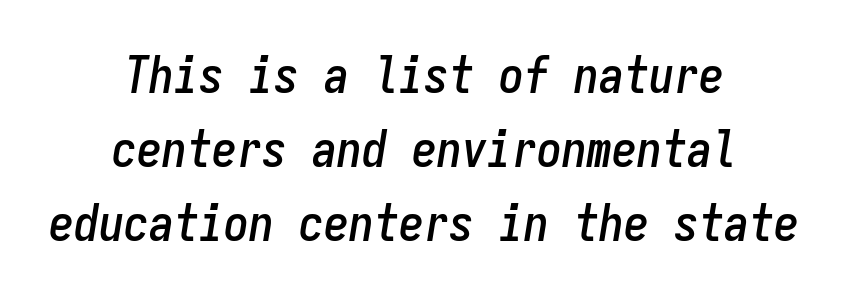
{"italic": "yes", "lean": "right", "slant_degrees": 9, "width": "condensed", "stroke_contrast": "low", "x_height": "medium", "monospaced": "yes", "underline": "no", "align": "center", "line_spacing": "normal", "line_spacing_ratio": 1.48, "letter_spacing": "normal", "letter_spacing_em": 0.0, "glyph_px": 50}
